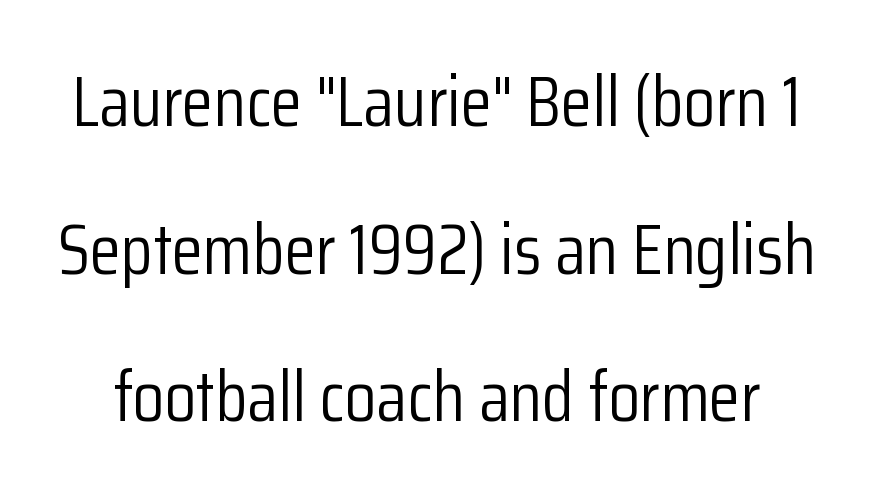
The image shows 72 px light, condensed sans-serif type, upright; set loose line spacing (2.05x), normal letter spacing, not underlined; low stroke contrast and a medium x-height.
